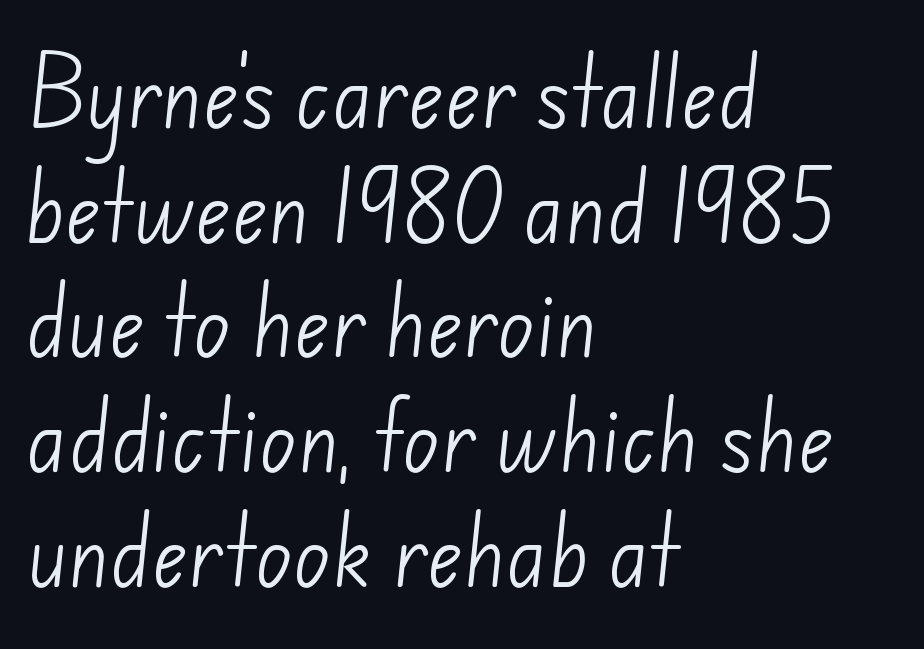
The image shows 77 px light sans-serif type; set left-aligned, normal line spacing (1.49x), normal letter spacing, not underlined; low stroke contrast and a small x-height.
